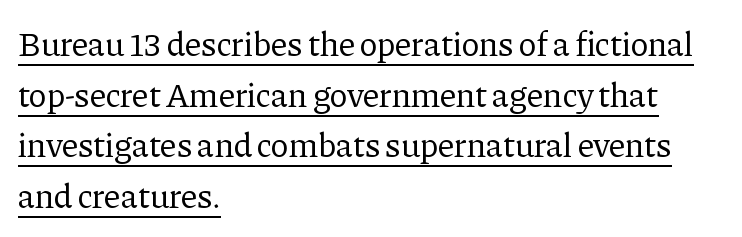
{"serif": "yes", "italic": "no", "bold": "no", "weight": "regular", "width": "normal", "stroke_contrast": "low", "x_height": "medium", "monospaced": "no", "underline": "yes", "align": "left", "line_spacing": "normal", "line_spacing_ratio": 1.49, "letter_spacing": "normal", "letter_spacing_em": 0.0, "glyph_px": 34}
